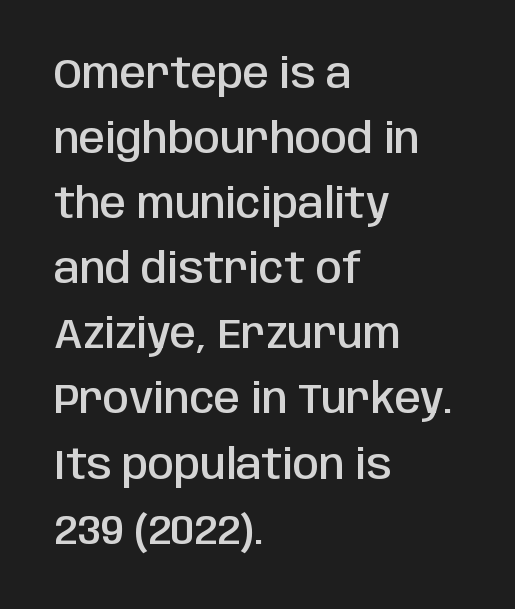
Q: Is the text bold? A: Semi-bold.
Q: Is the text italic (slanted)? A: No, it is upright.
Q: Is the typeface a serif or a sans-serif typeface? A: Sans-serif.
Q: Is the text underlined? A: No.
Q: How is the paragraph aligned? A: Left-aligned.
Q: Is the spacing between letters normal or unusually wide? A: Normal.
Q: Is the spacing between lines tight, normal or loose? A: Normal.
Q: Width (condensed, normal, or wide)? A: Condensed.
Q: Stroke contrast? A: Low.
Q: x-height? A: Large.
Q: Monospaced? A: No.
